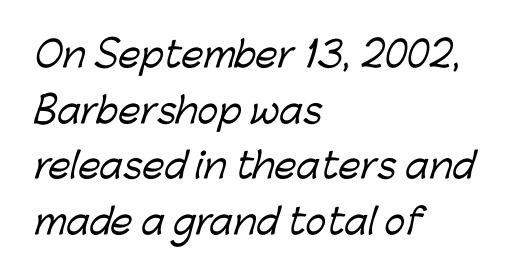
This rendering features lettering with no underline. Here the designer chose a conventional face with non-uniform glyph widths. What kind of face is this? One without serifs — a sans. In terms of leading, this rendering sits right in the middle. Each line starts at the same left margin while the right side varies.
